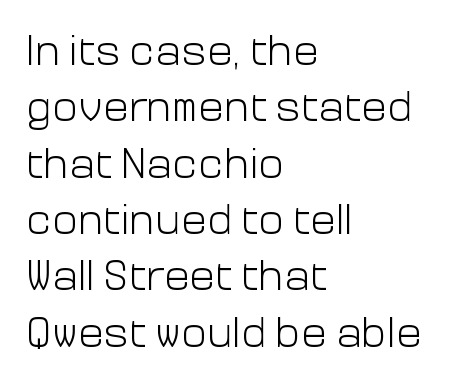
The image shows 43 px light sans-serif type, upright; set left-aligned, normal line spacing (1.31x), normal letter spacing, not underlined; low stroke contrast and a medium x-height.
